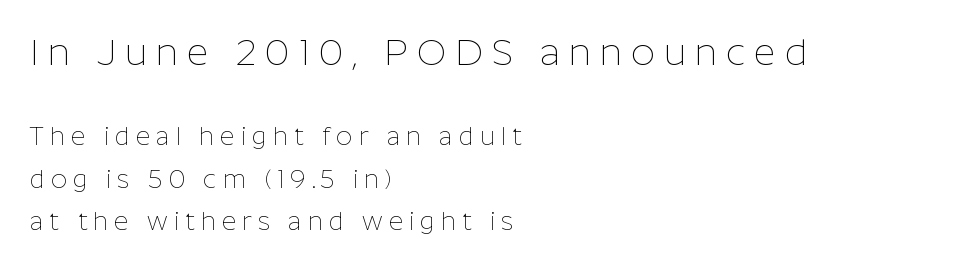
The image shows 37 px thin sans-serif type, upright; set left-aligned, normal line spacing (1.7x), unusually wide letter spacing (+0.24 em), not underlined; the first (top) block is 1.48x larger; low stroke contrast and a medium x-height.
